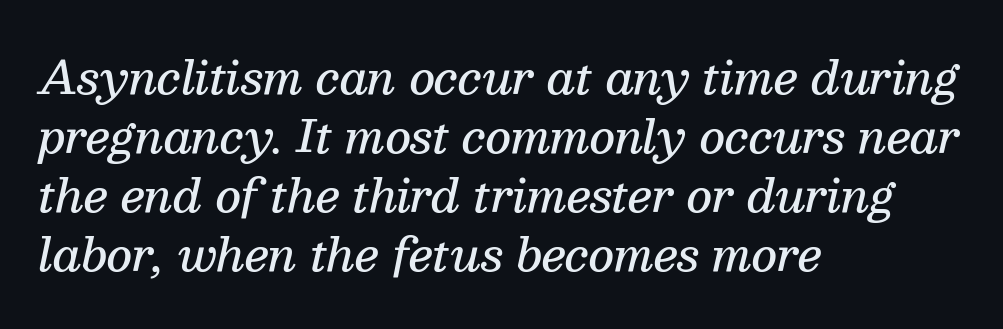
{"serif": "yes", "italic": "yes", "lean": "right", "slant_degrees": 13, "bold": "semi", "weight": "semibold", "width": "normal", "stroke_contrast": "medium", "x_height": "medium", "monospaced": "no", "underline": "no", "align": "left", "line_spacing": "normal", "line_spacing_ratio": 1.34, "letter_spacing": "normal", "letter_spacing_em": 0.0, "glyph_px": 44}
